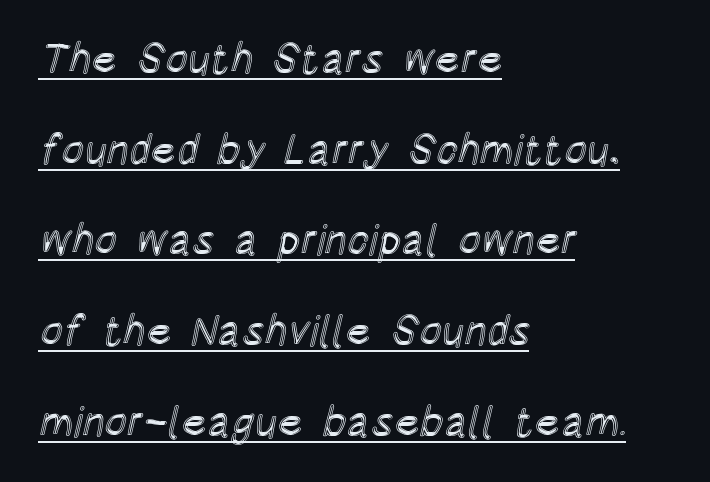
The image shows 42 px condensed type; set left-aligned, loose line spacing (2.16x), normal letter spacing, underlined; a large x-height.
